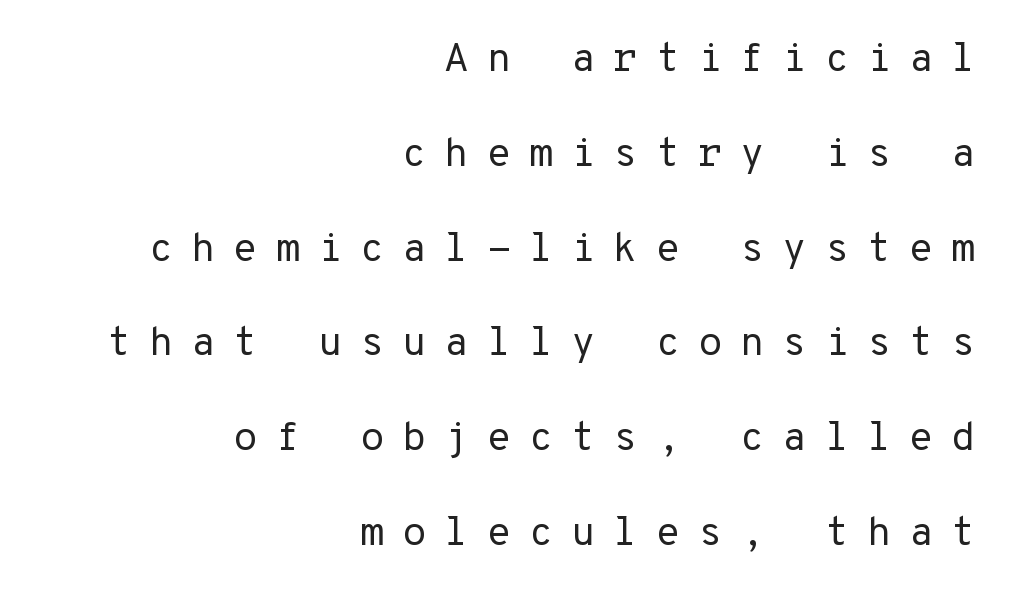
The image shows 40 px regular-weight sans-serif type, upright, monospaced; set right-aligned, loose line spacing (2.37x), unusually wide letter spacing (+0.44 em), not underlined; low stroke contrast and a medium x-height.
